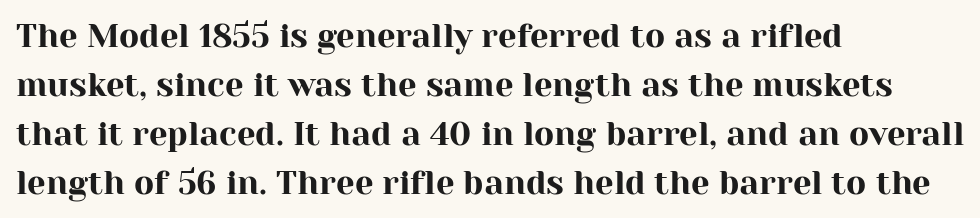
The lines sit at an ordinary, default distance from one another. Think of a printed novel: that variable character pitch is what you see here. Check where the strokes stop: tiny serifs finish them off. Does extra space separate the letters? No, they use regular spacing. The type sits square on the baseline with zero lean.
